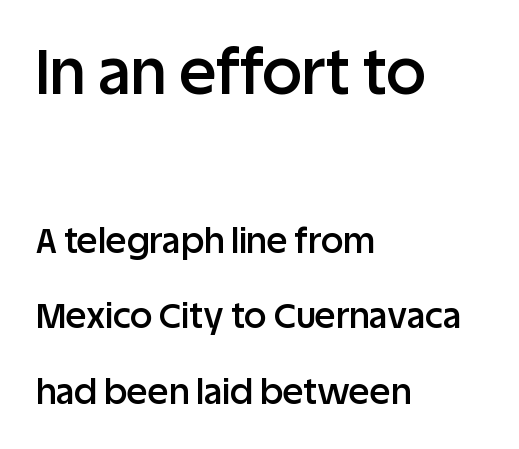
Does the type have serifs? No, each stem ends abruptly. Posture: straight, roman, zero tilt. Horizontal bands of white between lines are thick stripes. Which margin do the lines hug? The left one — the right edge is uneven.
